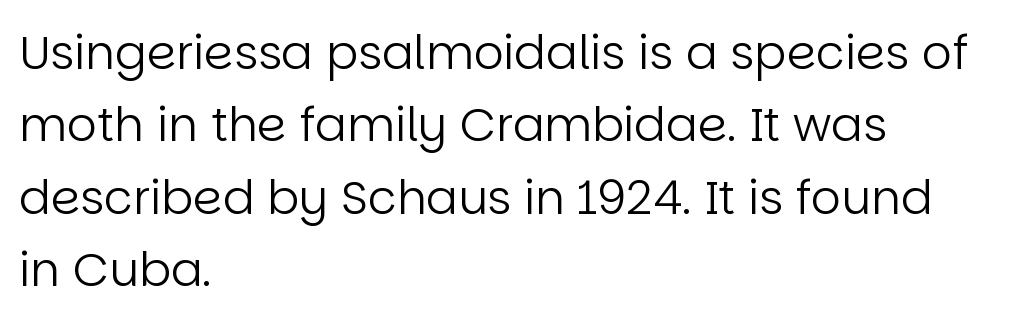
The image shows 47 px regular-weight sans-serif type, upright; set left-aligned, normal line spacing (1.54x), normal letter spacing, not underlined; low stroke contrast and a large x-height.
